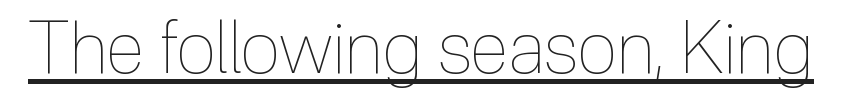
Q: Is the text bold? A: No.
Q: Is the text italic (slanted)? A: No, it is upright.
Q: Is the text underlined? A: Yes.
Q: Is the spacing between letters normal or unusually wide? A: Normal.
Q: Width (condensed, normal, or wide)? A: Condensed.
Q: x-height? A: Medium.
Q: Monospaced? A: No.
